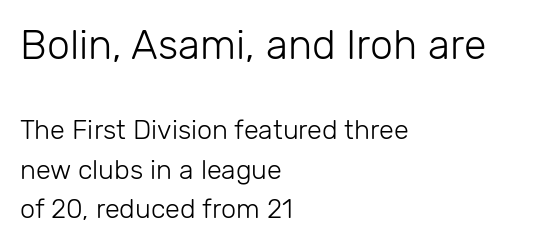
Q: Is the text bold? A: No.
Q: Is the text italic (slanted)? A: No, it is upright.
Q: Is the typeface a serif or a sans-serif typeface? A: Sans-serif.
Q: Is the text underlined? A: No.
Q: How is the paragraph aligned? A: Left-aligned.
Q: Is the spacing between letters normal or unusually wide? A: Normal.
Q: Is the spacing between lines tight, normal or loose? A: Normal.
Q: Which block of text is set in a larger size, the first (top) or the second (bottom)? A: The first (top) one.
Q: Width (condensed, normal, or wide)? A: Normal.
Q: Stroke contrast? A: Low.
Q: x-height? A: Medium.
Q: Monospaced? A: No.
